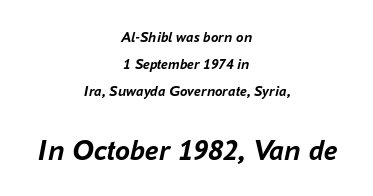
Q: Is the text bold? A: Yes.
Q: Is the text italic (slanted)? A: Yes, it leans right by about 16 degrees.
Q: Is the text underlined? A: No.
Q: How is the paragraph aligned? A: Centered.
Q: Is the spacing between letters normal or unusually wide? A: Normal.
Q: Which block of text is set in a larger size, the first (top) or the second (bottom)? A: The second (bottom) one.
Q: Width (condensed, normal, or wide)? A: Normal.
Q: Stroke contrast? A: Low.
Q: x-height? A: Medium.
Q: Monospaced? A: No.
